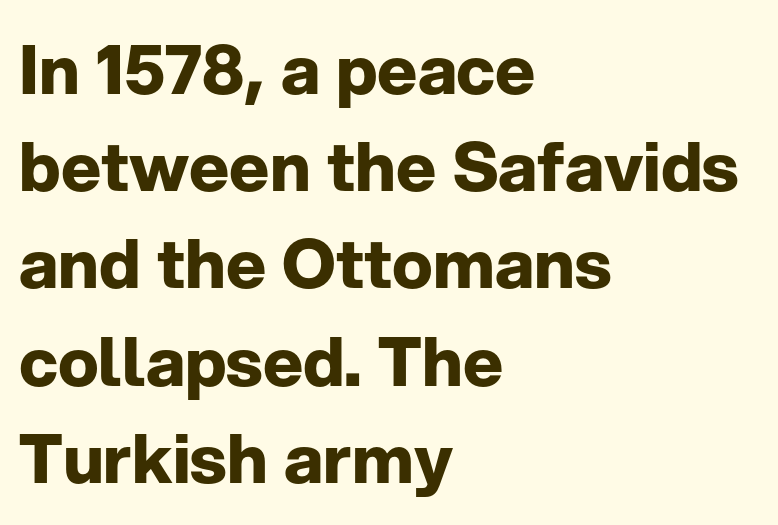
The image shows 68 px bold sans-serif type, upright; set left-aligned, normal line spacing (1.43x), normal letter spacing, not underlined; low stroke contrast and a medium x-height.
